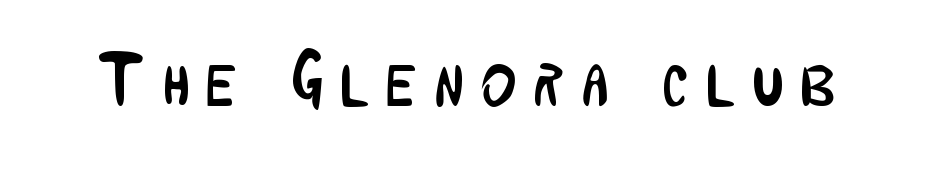
Tracking here is generous; glyphs stand well apart from one another. Spacing verdict: proportional, widths tailored to each character. Is the type heavy? It reads as light-to-regular instead. Every character sits straight up, as roman type does. The zone under the glyphs is completely vacant. Look at the bottom of the vertical strokes: they stop flat, with no serifs.
